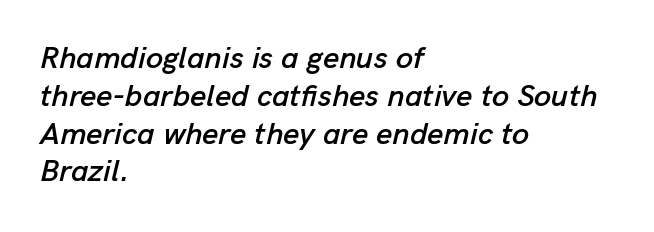
Every character sits at an angle, as italics do. The paragraph shown leans on its left margin. Characters follow at the spacing the type designer built in. The gap between lines stays unmarked. Looks like regular typesetting: each glyph gets only the width it needs.
